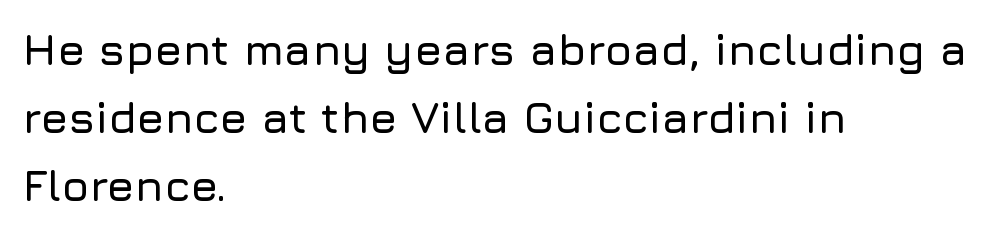
The image shows 44 px sans-serif type, upright; set left-aligned, normal line spacing (1.54x), normal letter spacing, not underlined; low stroke contrast and a medium x-height.
